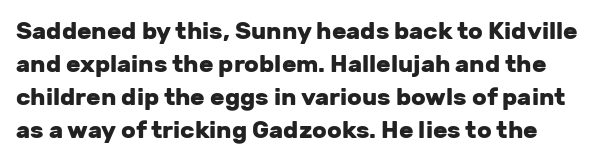
The image shows 24 px bold type, upright; set normal line spacing (1.37x), normal letter spacing, not underlined.
